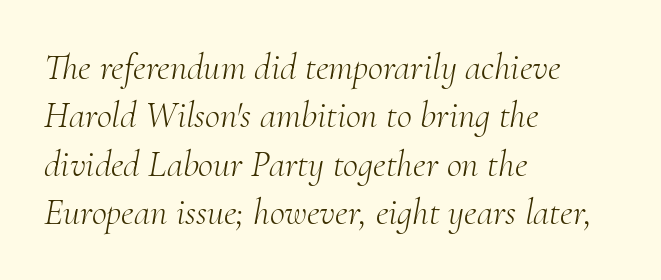
The image shows 37 px light serif type, italic (leaning right); set left-aligned, normal line spacing (1.31x), normal letter spacing, not underlined; medium stroke contrast and a small x-height.
